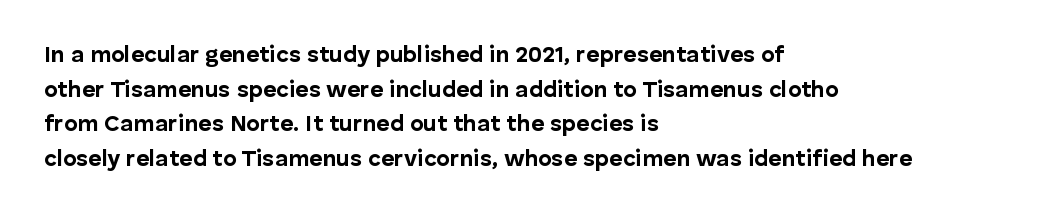
Every stem runs plumb, perpendicular to the baseline. The typesetting leans heavy: a genuine bold. Anything drawn beneath the words? Only blank space. The paragraph shown leans on its left margin. In terms of letterspacing, this is plain default setting. The space between consecutive lines is moderate.
